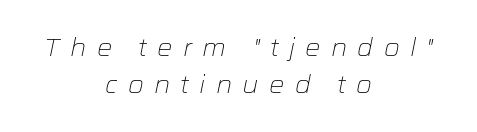
The image shows 24 px text type, italic (leaning right); set centered, normal line spacing (1.53x), unusually wide letter spacing (+0.42 em), not underlined.
